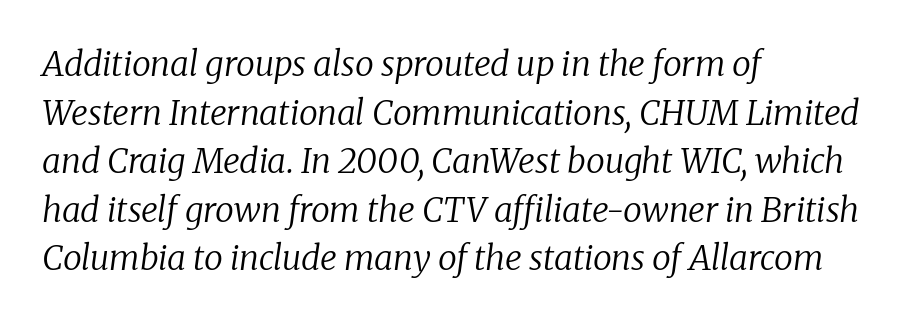
Q: Is the text bold? A: No.
Q: Is the text italic (slanted)? A: Yes, it leans right by about 8 degrees.
Q: Is the typeface a serif or a sans-serif typeface? A: Serif.
Q: Is the text underlined? A: No.
Q: How is the paragraph aligned? A: Left-aligned.
Q: Is the spacing between letters normal or unusually wide? A: Normal.
Q: Is the spacing between lines tight, normal or loose? A: Normal.
Q: Width (condensed, normal, or wide)? A: Normal.
Q: Stroke contrast? A: Low.
Q: x-height? A: Medium.
Q: Monospaced? A: No.
